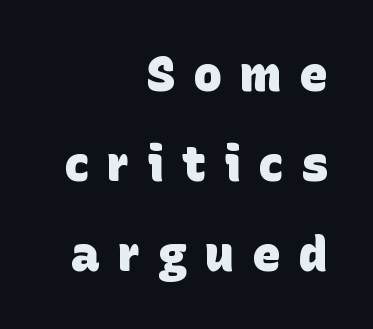
{"serif": "no", "bold": "yes", "weight": "heavy", "width": "normal", "stroke_contrast": "low", "x_height": "large", "monospaced": "no", "underline": "no", "align": "right", "line_spacing_ratio": 1.88, "letter_spacing": "wide", "letter_spacing_em": 0.38, "glyph_px": 48}
